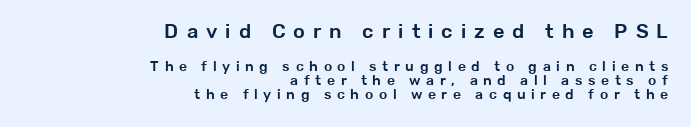
Q: Is the text italic (slanted)? A: No, it is upright.
Q: Is the text underlined? A: No.
Q: How is the paragraph aligned? A: Right-aligned.
Q: Is the spacing between letters normal or unusually wide? A: Unusually wide.
Q: Is the spacing between lines tight, normal or loose? A: Tight.
Q: Which block of text is set in a larger size, the first (top) or the second (bottom)? A: The first (top) one.
